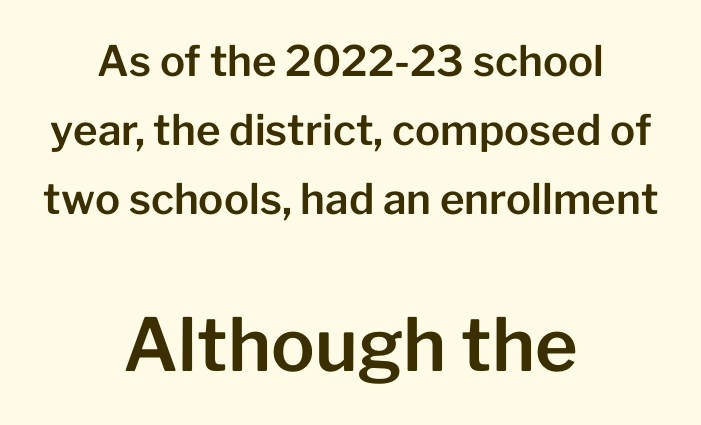
Spacing between characters is what you'd get straight out of the box. Each new line begins a customary step beneath the previous one. Block two is the big one; block one sits smaller above it. What kind of face is this? One without serifs — a sans. You could not count columns in this text — the font is proportionally spaced.
